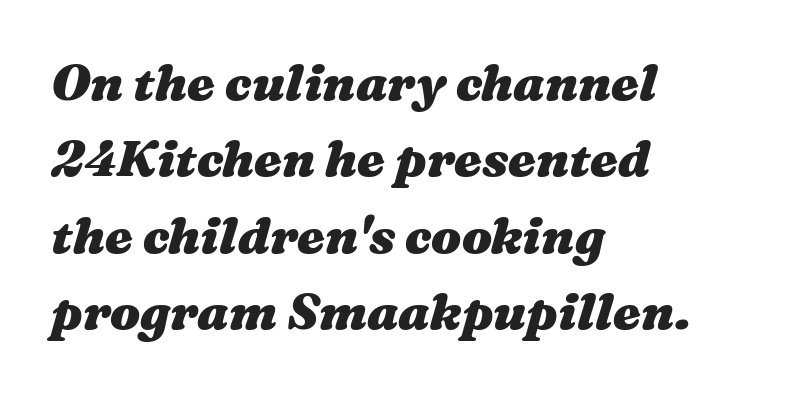
{"italic": "yes", "lean": "right", "slant_degrees": 16, "bold": "yes", "weight": "heavy", "width": "wide", "stroke_contrast": "medium", "x_height": "medium", "monospaced": "no", "underline": "no", "align": "left", "line_spacing": "normal", "line_spacing_ratio": 1.53, "letter_spacing": "normal", "letter_spacing_em": 0.0, "glyph_px": 50}
